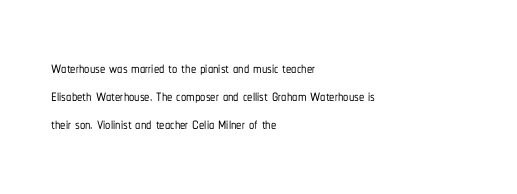
{"italic": "no", "underline": "no", "align": "left", "line_spacing": "normal", "line_spacing_ratio": 1.34, "letter_spacing": "normal", "letter_spacing_em": 0.0, "glyph_px": 21}
